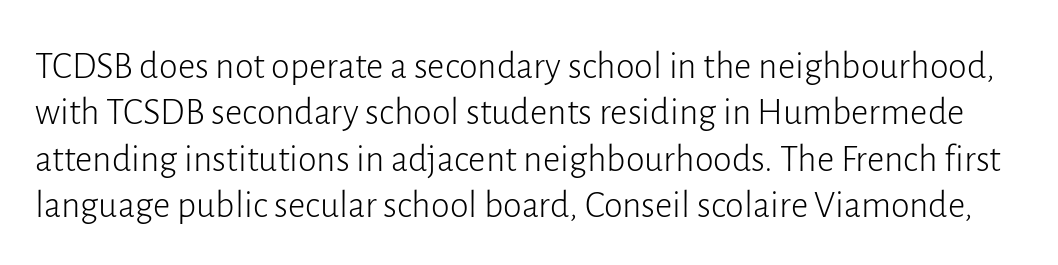
The specimen reads as upright at a glance. Regarding serifs, this sample does without them. The passage shown is typed in a proportional face where columns would drift. Is this a heavy cut? Hardly; it is regular or lighter. No extra tracking has been applied to these lines.
